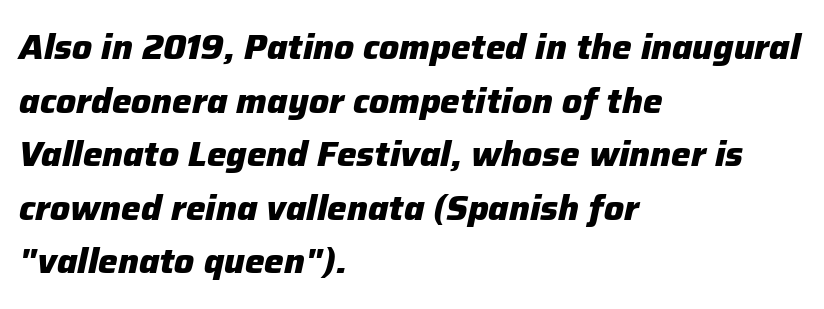
The image shows 35 px heavy type, italic (leaning right); set left-aligned, normal line spacing (1.53x), normal letter spacing, not underlined; low stroke contrast and a medium x-height.
